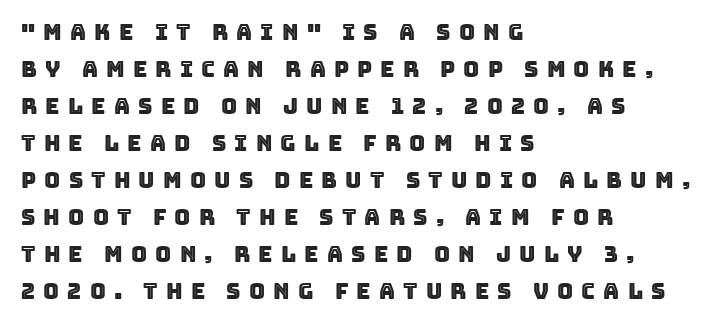
Compared with typical paragraphs, the rows here are spaced about the same. The tracking reads as deliberately expanded to a designer's eye. Posture: vertical. The foot of each line stays bare and open.
